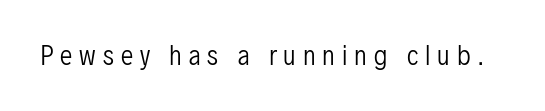
{"italic": "no", "bold": "no", "underline": "no", "letter_spacing": "wide", "letter_spacing_em": 0.28, "glyph_px": 25}
